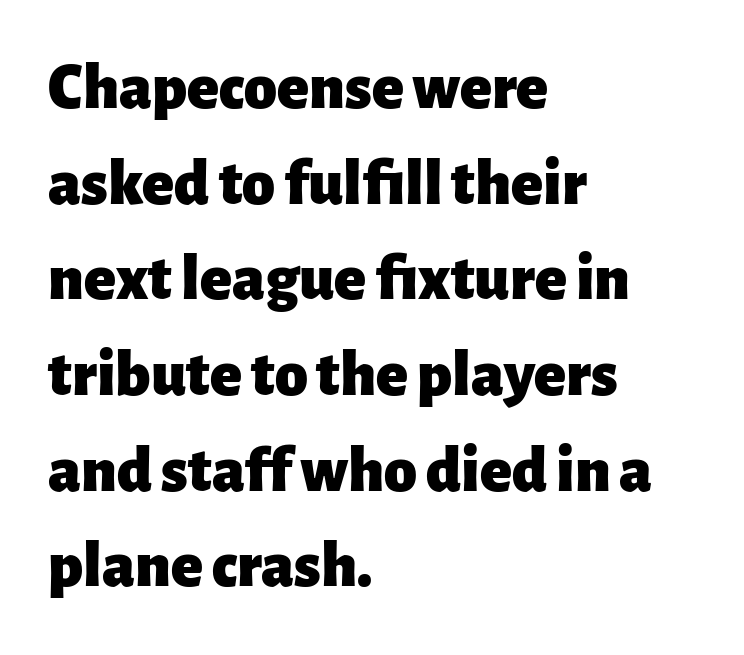
{"serif": "no", "italic": "no", "bold": "yes", "weight": "heavy", "width": "normal", "stroke_contrast": "low", "x_height": "medium", "monospaced": "no", "underline": "no", "align": "left", "line_spacing": "normal", "line_spacing_ratio": 1.45, "letter_spacing": "normal", "letter_spacing_em": 0.0, "glyph_px": 66}
